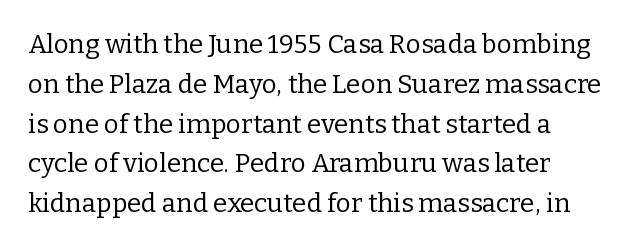
Letters have the restrained weight of plain body copy at most. Is there much room between lines? A standard amount, neither cramped nor airy. The foot of each line stays bare and open. A typesetter would call this zero additional tracking. The letters stand straight up with perfectly vertical stems.
